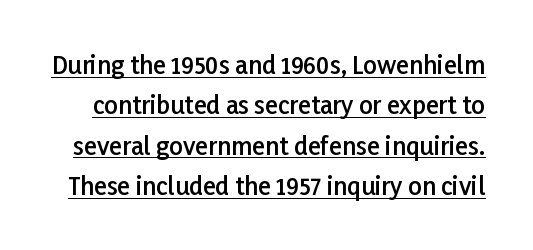
Caption: semibold face, moderately heavy strokes. Inter-character spacing is left at the font's built-in metrics. Emphasis is given by a line drawn under the lettering. Notice how descenders clear the ascenders below comfortably — that's standard leading.
